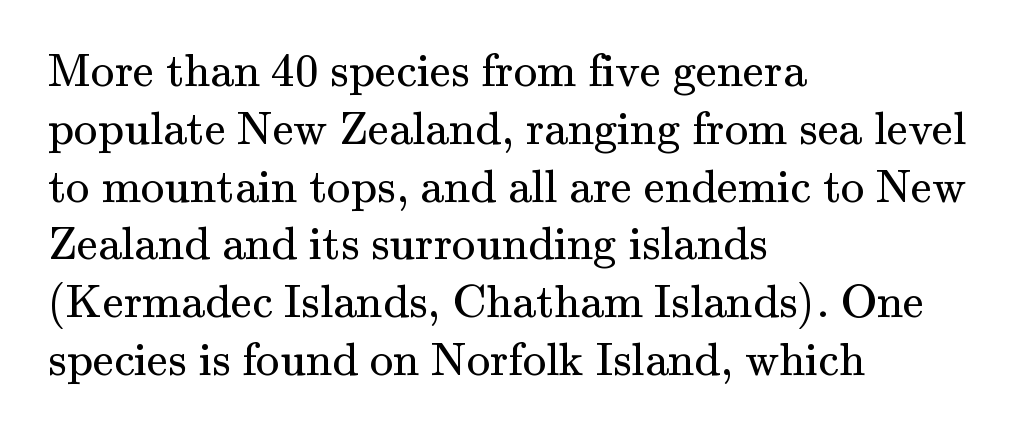
The image shows 47 px regular-weight serif type, upright; set left-aligned, line spacing 1.23x, normal letter spacing, not underlined; medium stroke contrast and a small x-height.
